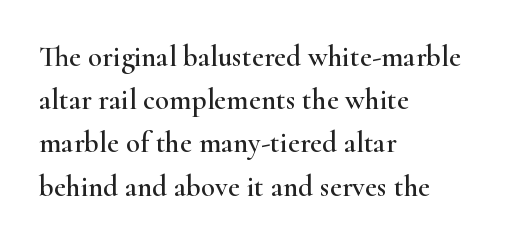
{"serif": "yes", "italic": "no", "width": "wide", "stroke_contrast": "high", "x_height": "small", "monospaced": "no", "underline": "no", "align": "left", "line_spacing": "normal", "line_spacing_ratio": 1.49, "letter_spacing": "normal", "letter_spacing_em": 0.0, "glyph_px": 29}
